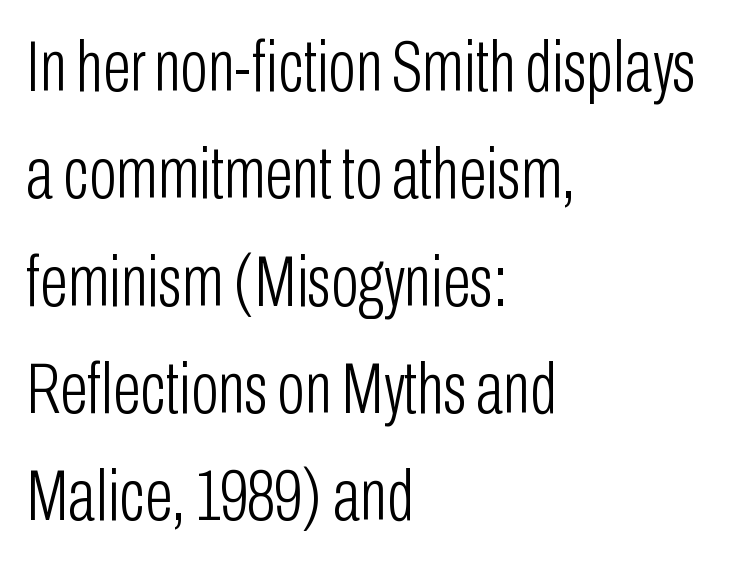
{"serif": "no", "italic": "no", "bold": "no", "weight": "light", "width": "condensed", "stroke_contrast": "low", "x_height": "medium", "monospaced": "no", "underline": "no", "align": "left", "line_spacing": "normal", "line_spacing_ratio": 1.47, "letter_spacing": "normal", "letter_spacing_em": 0.0, "glyph_px": 73}
